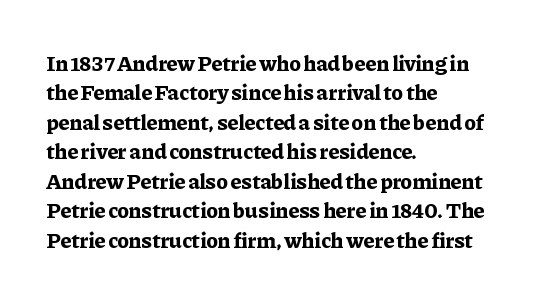
{"italic": "no", "bold": "yes", "underline": "no", "align": "left", "line_spacing": "normal", "line_spacing_ratio": 1.34, "letter_spacing": "normal", "letter_spacing_em": 0.0, "glyph_px": 22}
